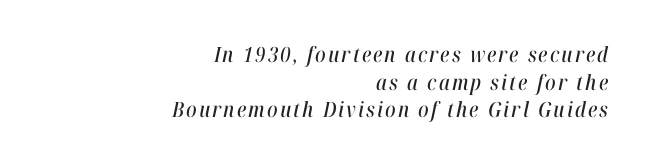
Q: Is the text italic (slanted)? A: Yes, it leans right by about 12 degrees.
Q: Is the text underlined? A: No.
Q: How is the paragraph aligned? A: Right-aligned.
Q: Is the spacing between lines tight, normal or loose? A: Normal.
